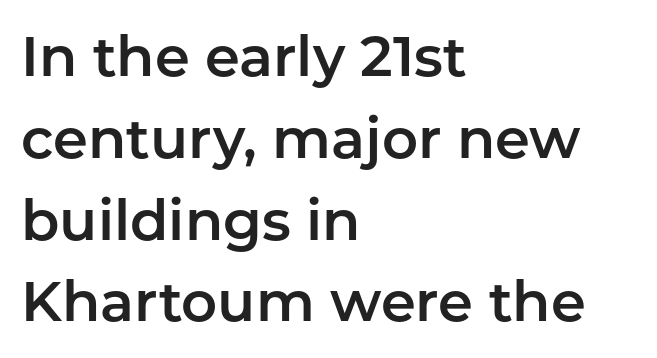
The image shows 56 px sans-serif type, upright; set left-aligned, normal line spacing (1.46x), normal letter spacing, not underlined; low stroke contrast and a medium x-height.
